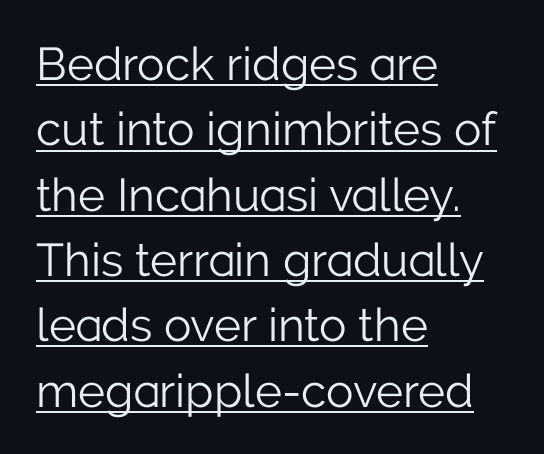
The image shows 46 px light sans-serif type, upright; set left-aligned, normal line spacing (1.42x), normal letter spacing, underlined; low stroke contrast and a medium x-height.
